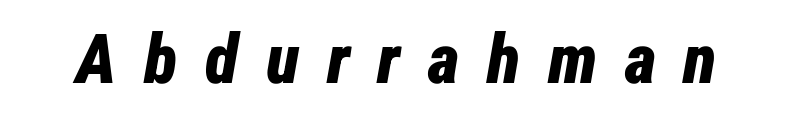
Q: Is the text bold? A: Yes.
Q: Is the text italic (slanted)? A: Yes, it leans right by about 12 degrees.
Q: Is the text underlined? A: No.
Q: Is the spacing between letters normal or unusually wide? A: Unusually wide.
Q: Width (condensed, normal, or wide)? A: Condensed.
Q: Stroke contrast? A: Low.
Q: x-height? A: Medium.
Q: Monospaced? A: No.
